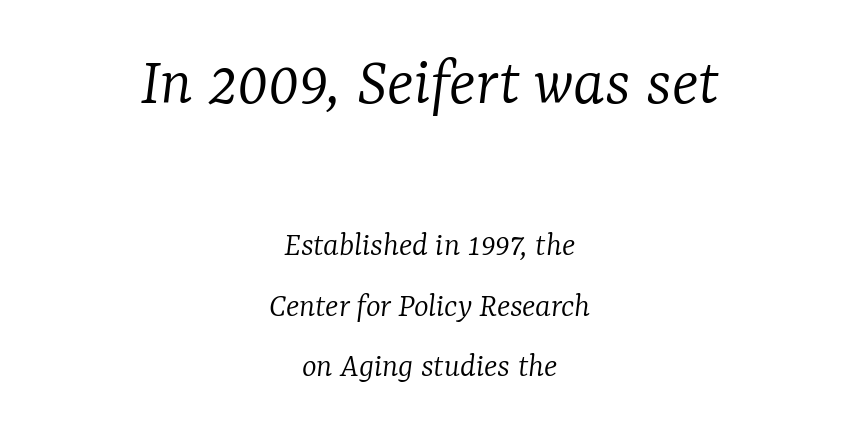
{"serif": "yes", "italic": "yes", "lean": "right", "slant_degrees": 7, "bold": "no", "weight": "light", "width": "normal", "stroke_contrast": "low", "x_height": "medium", "monospaced": "no", "underline": "no", "align": "center", "line_spacing_ratio": 1.73, "letter_spacing": "normal", "letter_spacing_em": 0.0, "larger_block": "first", "size_ratio": 2.0, "glyph_px": 70}
